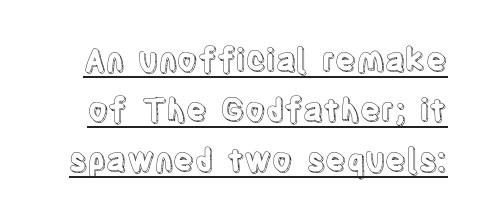
Q: Is the text italic (slanted)? A: No, it is upright.
Q: Is the text underlined? A: Yes.
Q: Is the spacing between letters normal or unusually wide? A: Normal.
Q: Is the spacing between lines tight, normal or loose? A: Normal.
Q: Width (condensed, normal, or wide)? A: Condensed.
Q: x-height? A: Large.
Q: Monospaced? A: No.
